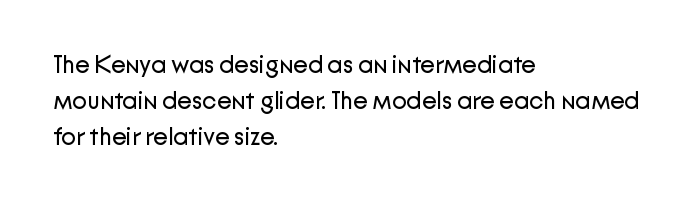
The image shows 24 px text type, upright; set left-aligned, normal line spacing (1.49x), normal letter spacing, not underlined.
